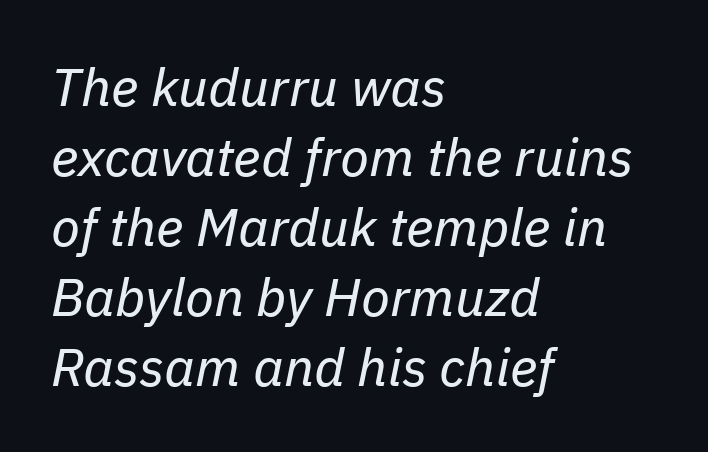
Q: Is the text bold? A: No.
Q: Is the text italic (slanted)? A: Yes, it leans right by about 11 degrees.
Q: Is the text underlined? A: No.
Q: How is the paragraph aligned? A: Left-aligned.
Q: Is the spacing between letters normal or unusually wide? A: Normal.
Q: Is the spacing between lines tight, normal or loose? A: Normal.
Q: Width (condensed, normal, or wide)? A: Normal.
Q: Stroke contrast? A: Low.
Q: x-height? A: Medium.
Q: Monospaced? A: No.
